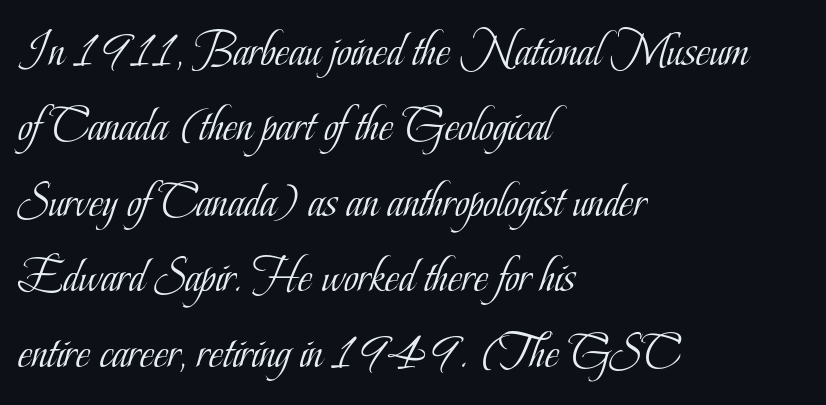
Q: Is the text bold? A: No.
Q: Is the text italic (slanted)? A: Yes.
Q: Is the typeface a serif or a sans-serif typeface? A: Serif.
Q: Is the text underlined? A: No.
Q: How is the paragraph aligned? A: Left-aligned.
Q: Is the spacing between letters normal or unusually wide? A: Normal.
Q: Is the spacing between lines tight, normal or loose? A: Normal.
Q: Width (condensed, normal, or wide)? A: Condensed.
Q: Stroke contrast? A: Low.
Q: x-height? A: Small.
Q: Monospaced? A: No.
